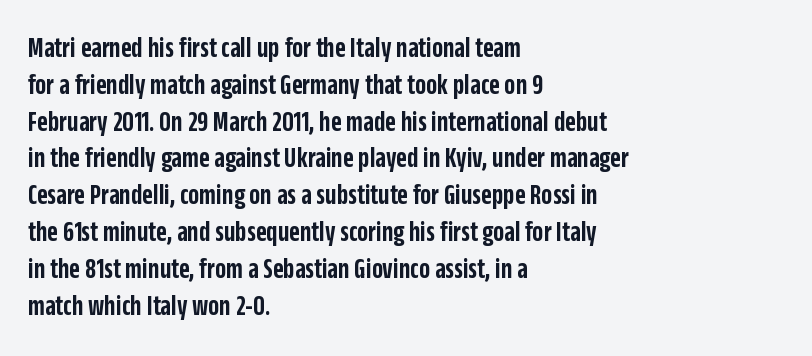
Q: Is the text bold? A: Semi-bold.
Q: Is the text italic (slanted)? A: No, it is upright.
Q: Is the typeface a serif or a sans-serif typeface? A: Sans-serif.
Q: Is the text underlined? A: No.
Q: How is the paragraph aligned? A: Left-aligned.
Q: Is the spacing between letters normal or unusually wide? A: Normal.
Q: Is the spacing between lines tight, normal or loose? A: Normal.
Q: Width (condensed, normal, or wide)? A: Condensed.
Q: Stroke contrast? A: Low.
Q: x-height? A: Large.
Q: Monospaced? A: No.
